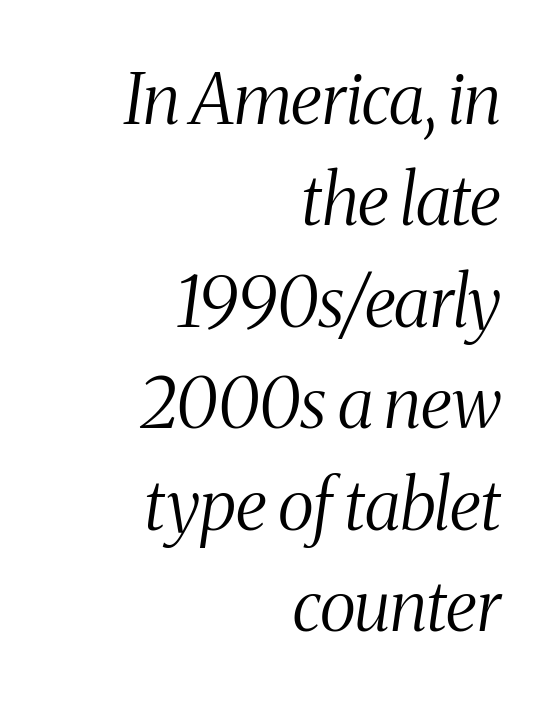
Q: Is the text bold? A: No.
Q: Is the text italic (slanted)? A: Yes, it leans right by about 8 degrees.
Q: Is the typeface a serif or a sans-serif typeface? A: Serif.
Q: Is the text underlined? A: No.
Q: How is the paragraph aligned? A: Right-aligned.
Q: Is the spacing between letters normal or unusually wide? A: Normal.
Q: Is the spacing between lines tight, normal or loose? A: Normal.
Q: Width (condensed, normal, or wide)? A: Condensed.
Q: Stroke contrast? A: Medium.
Q: x-height? A: Medium.
Q: Monospaced? A: No.
